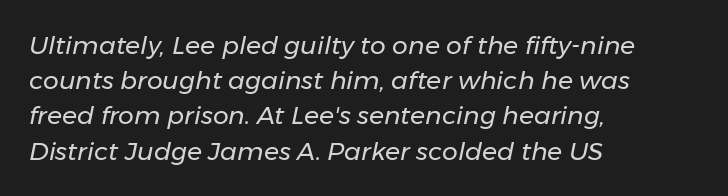
Q: Is the text bold? A: No.
Q: Is the text italic (slanted)? A: Yes, it leans right by about 11 degrees.
Q: Is the text underlined? A: No.
Q: How is the paragraph aligned? A: Left-aligned.
Q: Is the spacing between letters normal or unusually wide? A: Normal.
Q: Is the spacing between lines tight, normal or loose? A: Normal.
